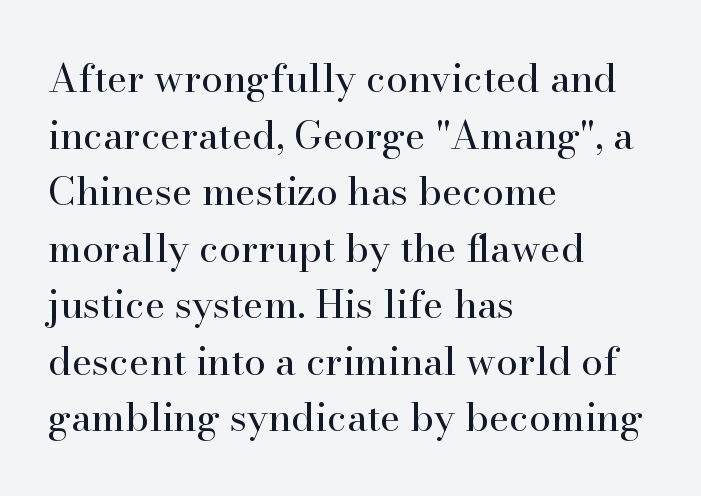
{"serif": "yes", "italic": "no", "bold": "no", "weight": "regular", "width": "normal", "stroke_contrast": "high", "x_height": "small", "monospaced": "no", "underline": "no", "align": "left", "line_spacing": "normal", "line_spacing_ratio": 1.45, "letter_spacing": "normal", "letter_spacing_em": 0.0, "glyph_px": 39}
